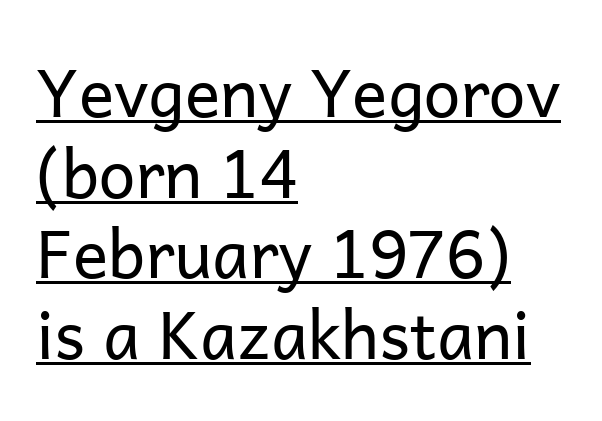
The image shows 66 px regular-weight sans-serif type, upright; set left-aligned, line spacing 1.22x, normal letter spacing, underlined; low stroke contrast and a medium x-height.
